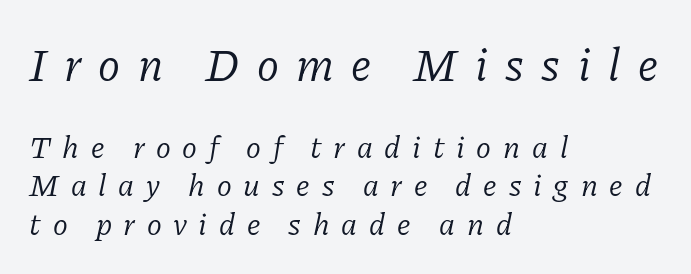
You get the large type first, then a drop to smaller type. Glyph-to-glyph distance is far greater than everyday printed text. Is the stroke heavy? The answer is a plain regular-or-lighter. Words float on clear page, feet unadorned. A typesetter would mark this as italic. A typesetter would call this proportional, since set widths differ per character.
